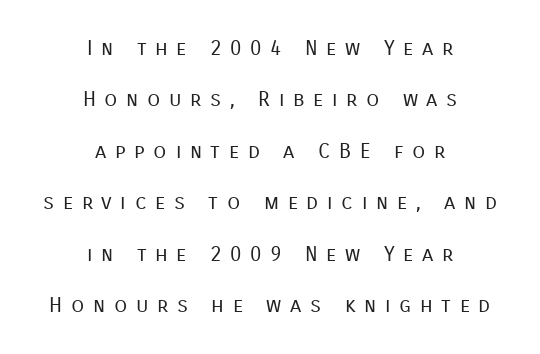
Baseline-to-baseline distance is far greater than the letter height. The compositor balanced each line on the midline. Honestly, the letter spacing is so wide it's the main thing you notice. Stems here are at most as thick as an everyday book face.
